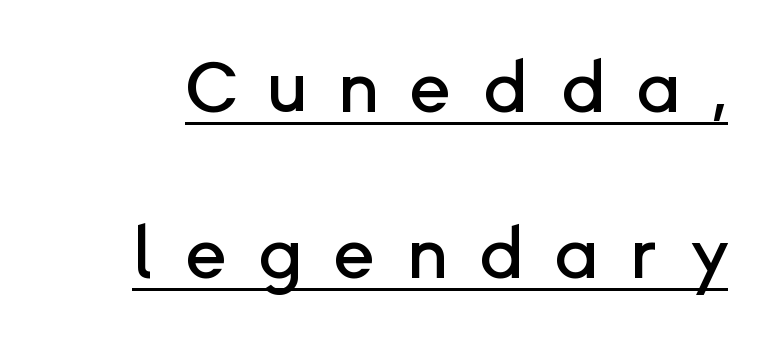
The face used here is rendered with a markedly widened letterfit. Proportional: the letters do not fall into vertical columns. Beneath each row of characters lies a ruled line. The lines are spread far apart with generous leading. Does the lettering tilt? It doesn't — this is upright.
